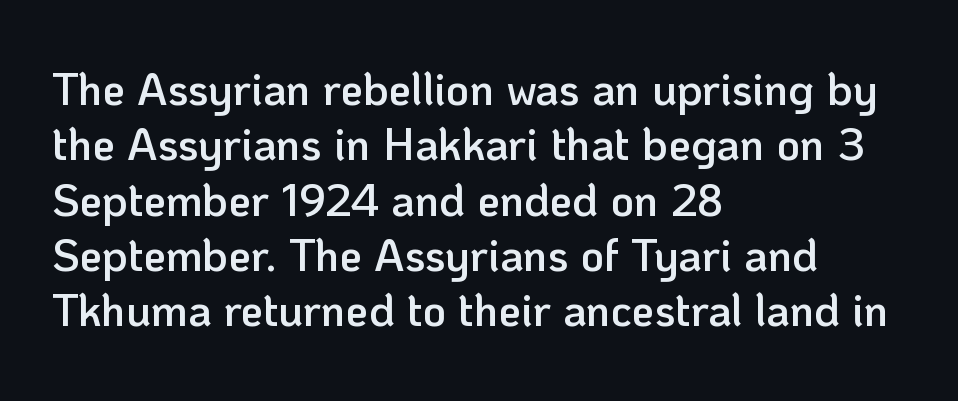
This sample has the flowing, uneven cadence of proportional lettering. These lines stack with their left ends in a neat column. Emphasis by weight is partial: semibold. Has an underline been added? It has not.
